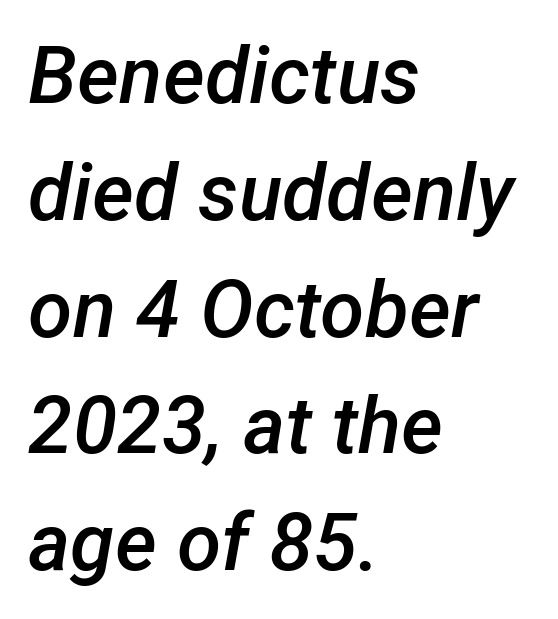
Visually the block forms a straight wall on the left and a jagged coastline on the right. The rendering uses a semibold face; strokes are thickened but not to full bold. The passage shown is typed in a proportional face where columns would drift. Reading down the column, the eye jumps a familiar distance to each next line. No extra tracking has been applied to these lines. Descender tails drop into unmarked territory.
